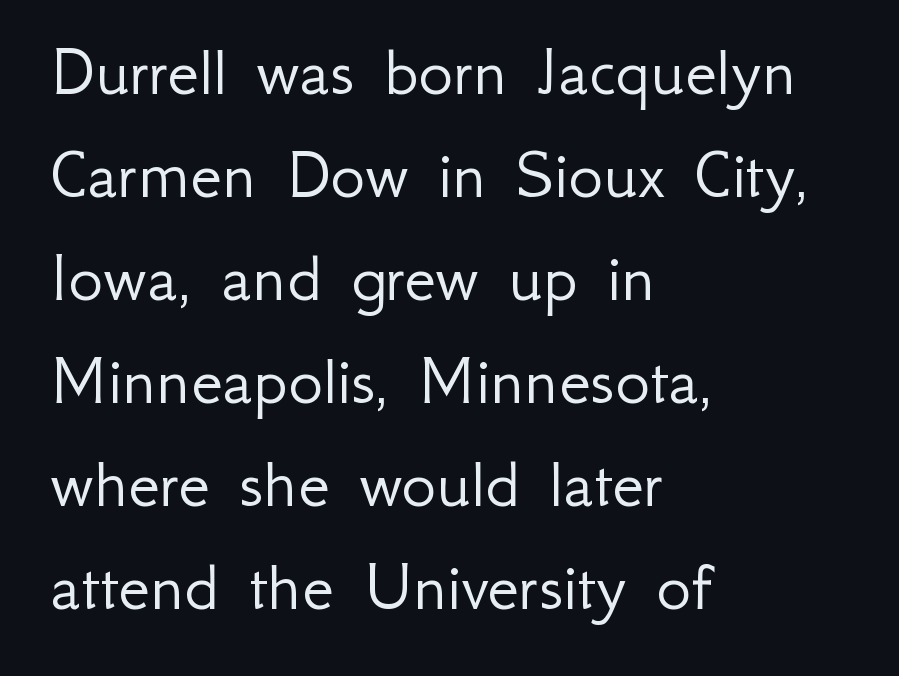
Vertical strokes here are truly vertical. Classification — sans serif. Casual observation: everything's shoved over to the left. Default kerning and tracking; the words read as compact shapes. The passage shown stacks its lines at a standard gap. Compared with a typical body face, this is equally light or lighter still.
